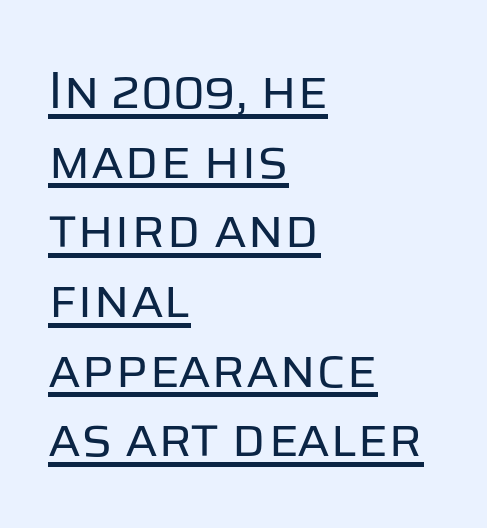
{"serif": "no", "italic": "no", "bold": "no", "weight": "regular", "width": "normal", "stroke_contrast": "low", "x_height": "large", "monospaced": "no", "underline": "yes", "align": "left", "line_spacing": "normal", "line_spacing_ratio": 1.34, "letter_spacing": "normal", "letter_spacing_em": 0.0, "glyph_px": 52}
